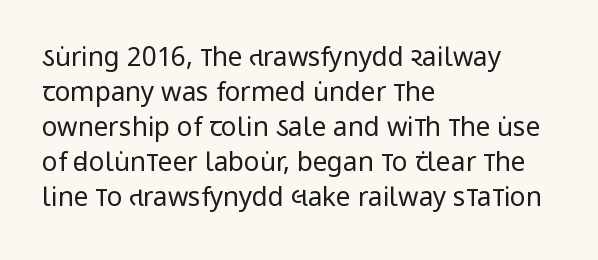
The image shows 26 px text type, upright; set left-aligned, normal line spacing (1.35x), normal letter spacing, not underlined.
